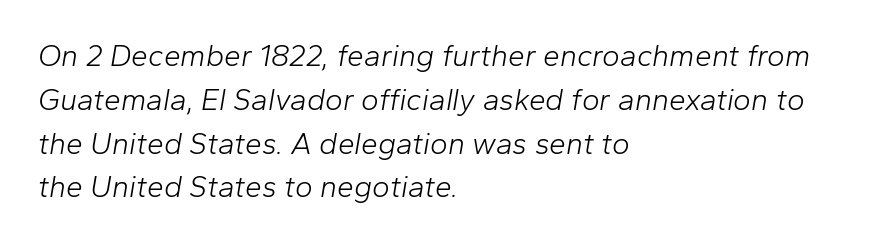
The image shows 30 px light type, italic (leaning right); set left-aligned, normal line spacing (1.46x), normal letter spacing, not underlined; low stroke contrast and a medium x-height.
